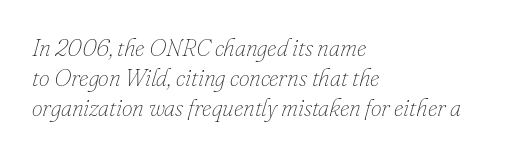
The image shows 24 px text type, italic (leaning right); set left-aligned, normal line spacing (1.25x), normal letter spacing, not underlined.
